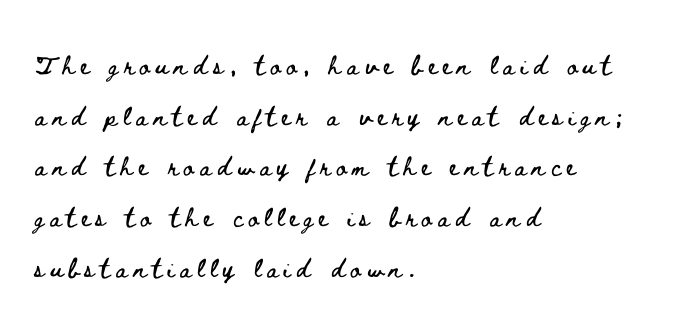
Descender tails drop into unmarked territory. The block of text is sparse from top to bottom, with ample space between rows. This rendering widens character spacing well past its baseline value. Short and long lines alike share a common starting point at left.
